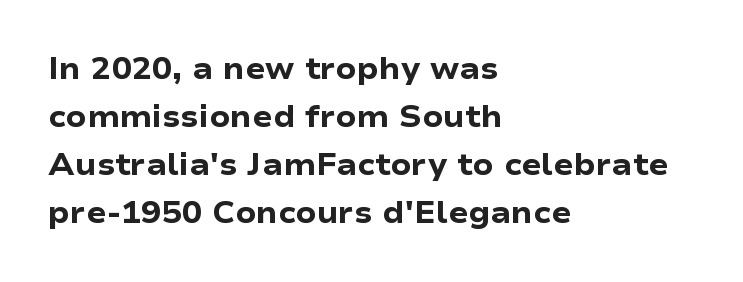
Q: Is the text bold? A: Yes.
Q: Is the text italic (slanted)? A: No, it is upright.
Q: Is the typeface a serif or a sans-serif typeface? A: Sans-serif.
Q: Is the text underlined? A: No.
Q: How is the paragraph aligned? A: Left-aligned.
Q: Is the spacing between letters normal or unusually wide? A: Normal.
Q: Is the spacing between lines tight, normal or loose? A: Normal.
Q: Width (condensed, normal, or wide)? A: Wide.
Q: Stroke contrast? A: Low.
Q: x-height? A: Medium.
Q: Monospaced? A: No.
